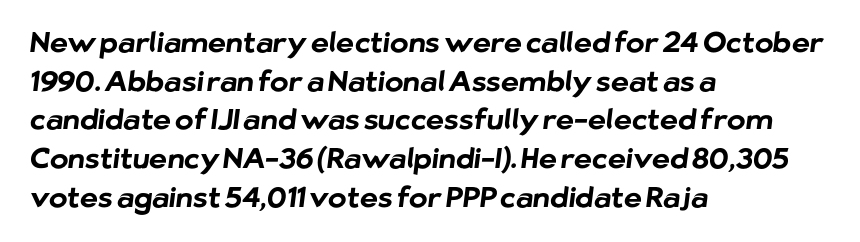
The image shows 28 px bold sans-serif type; set left-aligned, normal line spacing (1.38x), normal letter spacing, not underlined; low stroke contrast and a medium x-height.
